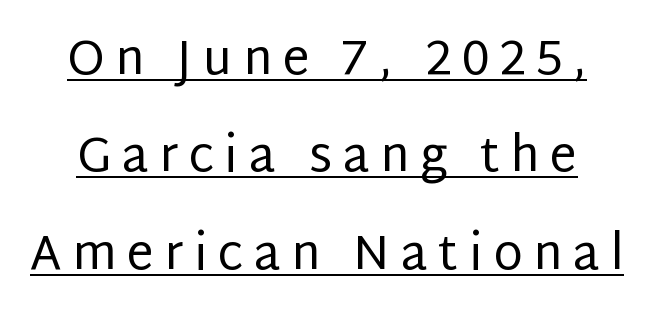
{"serif": "no", "italic": "no", "bold": "no", "weight": "regular", "width": "normal", "stroke_contrast": "low", "x_height": "large", "monospaced": "no", "underline": "yes", "align": "center", "line_spacing": "loose", "line_spacing_ratio": 2.03, "letter_spacing": "wide", "letter_spacing_em": 0.22, "glyph_px": 48}
